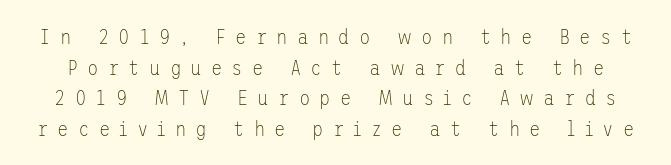
{"italic": "no", "bold": "no", "underline": "no", "line_spacing": "normal", "line_spacing_ratio": 1.46, "letter_spacing": "wide", "letter_spacing_em": 0.43, "glyph_px": 21}
